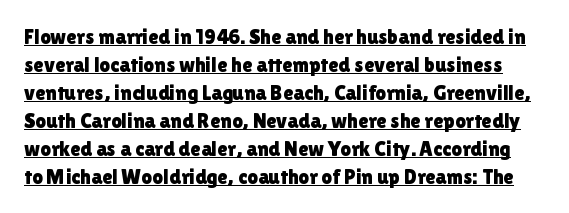
{"italic": "no", "underline": "yes", "line_spacing": "normal", "line_spacing_ratio": 1.33, "letter_spacing": "normal", "letter_spacing_em": 0.0, "glyph_px": 21}
